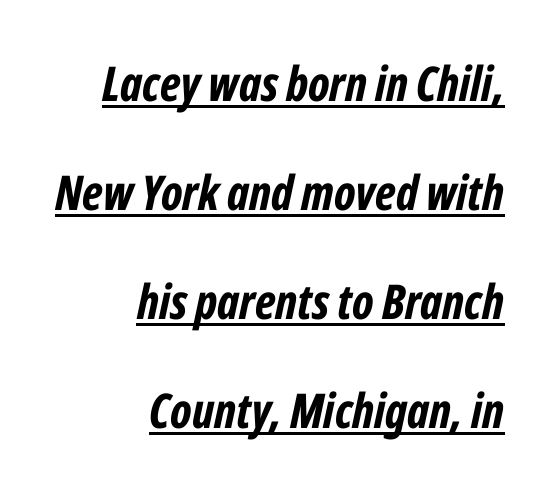
Q: Is the text bold? A: Yes.
Q: Is the text italic (slanted)? A: Yes, it leans right by about 12 degrees.
Q: Is the text underlined? A: Yes.
Q: How is the paragraph aligned? A: Right-aligned.
Q: Is the spacing between letters normal or unusually wide? A: Normal.
Q: Is the spacing between lines tight, normal or loose? A: Loose.
Q: Width (condensed, normal, or wide)? A: Condensed.
Q: Stroke contrast? A: Low.
Q: x-height? A: Medium.
Q: Monospaced? A: No.
